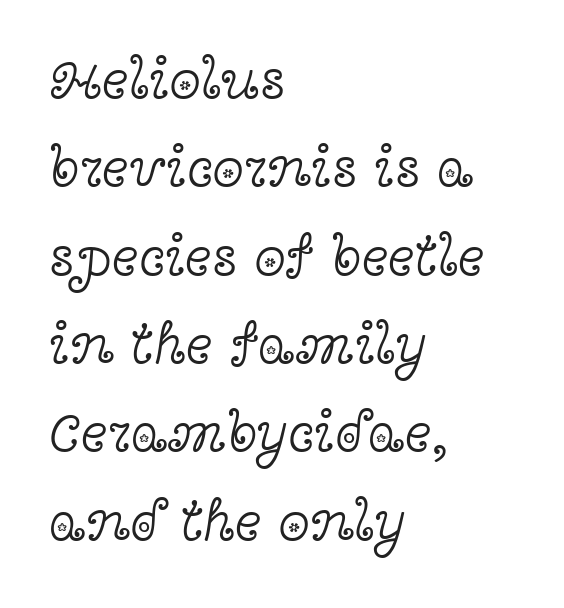
Do the characters align in a grid? No, the font is proportional. The leading is moderate, giving the passage an even texture. The passage is arranged the way most books set body copy — flush left. Only glyphs here, with clear space below each row. This sample uses a serif face.
